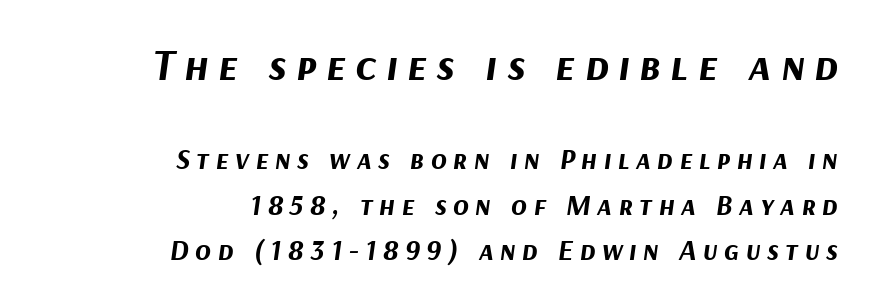
One glance says typical: line gaps are just what's usual. Does the bottom block carry the larger type? No, the top block does. Do the characters align in a grid? No, the font is proportional. The whole block is typeset with a tilt. On the weight axis this lands at bold, roughly 700.
